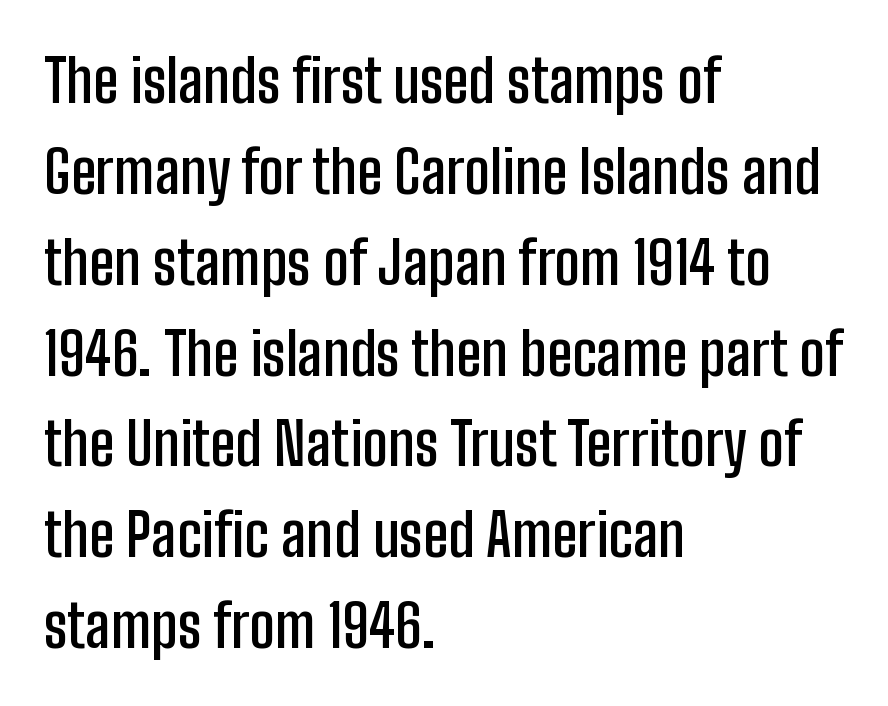
The image shows 59 px semibold, condensed sans-serif type, upright; set left-aligned, normal line spacing (1.54x), normal letter spacing, not underlined; low stroke contrast and a medium x-height.
